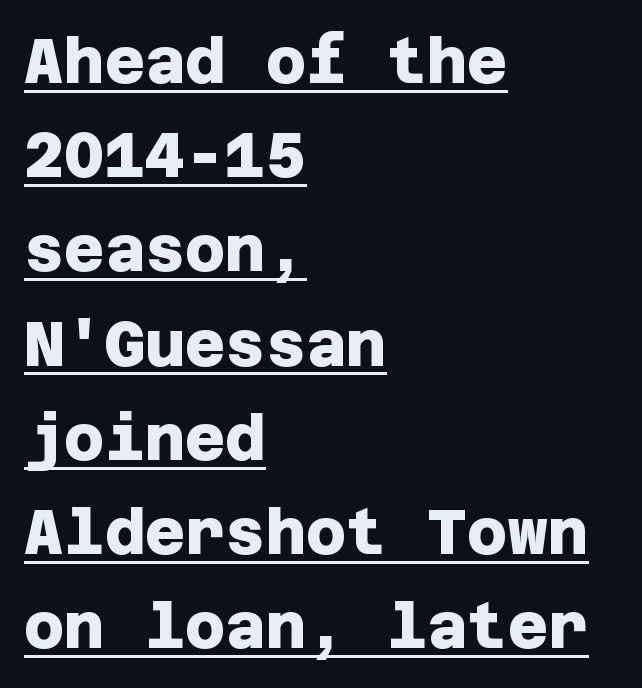
{"serif": "no", "bold": "yes", "weight": "heavy", "width": "normal", "stroke_contrast": "low", "x_height": "large", "underline": "yes", "align": "left", "line_spacing": "normal", "line_spacing_ratio": 1.52, "letter_spacing": "normal", "letter_spacing_em": 0.0, "glyph_px": 62}
